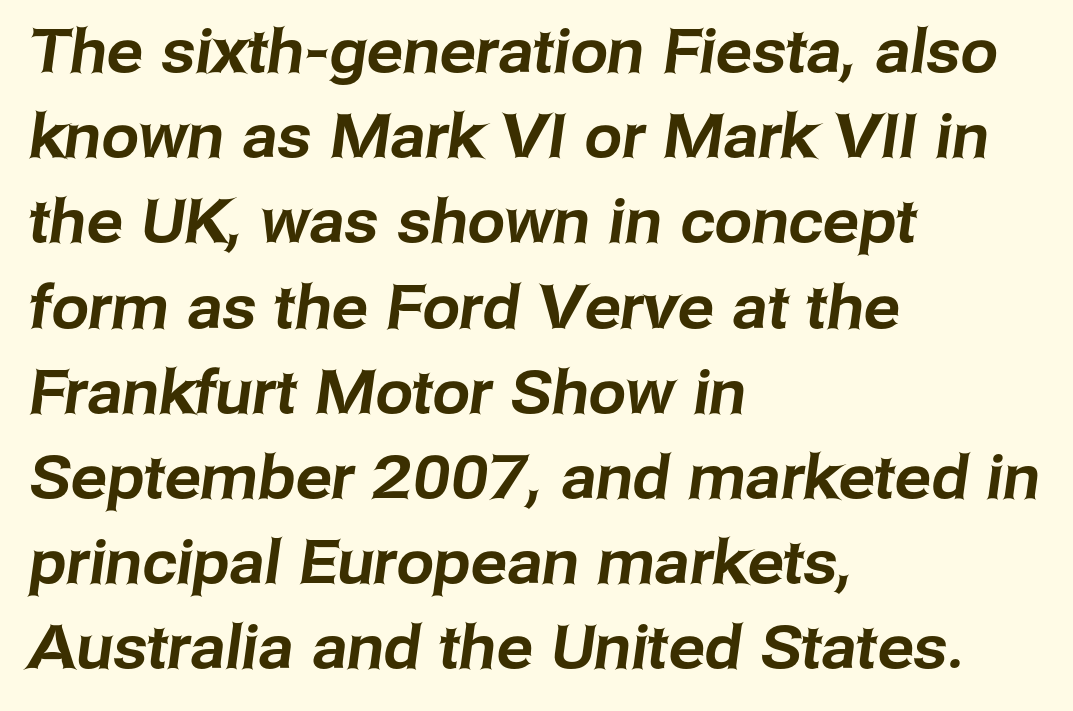
The image shows 60 px sans-serif type; set left-aligned, normal line spacing (1.42x), normal letter spacing, not underlined; low stroke contrast and a medium x-height.
